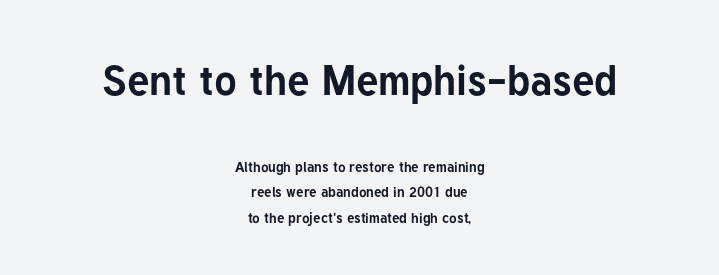
The image shows 42 px bold sans-serif type, upright; set centered, line spacing 1.8x, normal letter spacing, not underlined; the first (top) block is 3.0x larger; low stroke contrast and a medium x-height.
